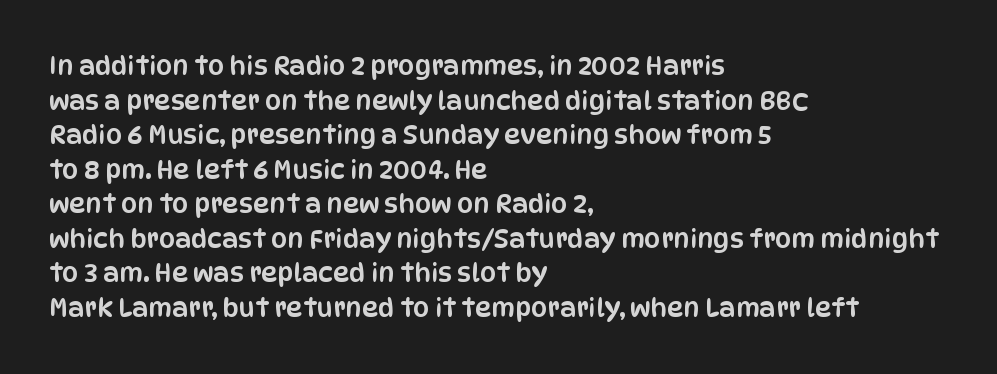
Q: Is the text italic (slanted)? A: No, it is upright.
Q: Is the text underlined? A: No.
Q: How is the paragraph aligned? A: Left-aligned.
Q: Is the spacing between letters normal or unusually wide? A: Normal.
Q: Is the spacing between lines tight, normal or loose? A: Normal.
